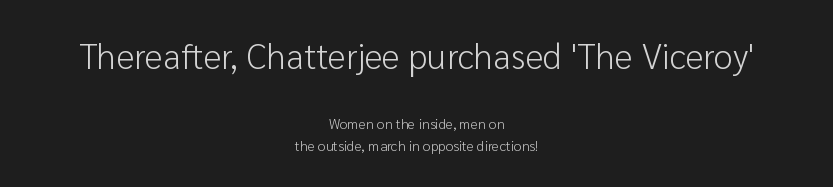
Underline: absent. The face used here is proportionally spaced, like ordinary book or web type. Where is the straight margin? There isn't one; the lines are centered. Top chunk: large. Bottom chunk: small.
